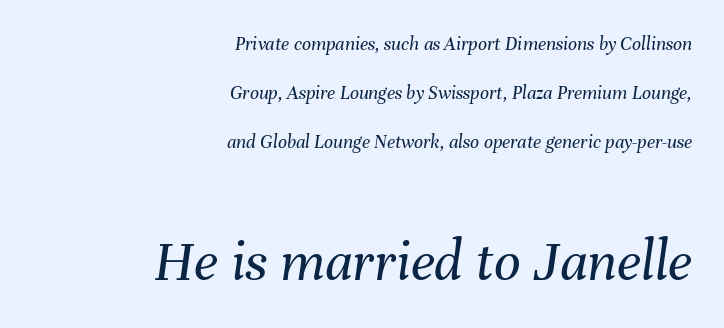
{"italic": "yes", "lean": "right", "slant_degrees": 8, "bold": "no", "weight": "regular", "width": "normal", "stroke_contrast": "medium", "x_height": "medium", "monospaced": "no", "underline": "no", "align": "right", "line_spacing": "loose", "line_spacing_ratio": 2.46, "letter_spacing": "normal", "letter_spacing_em": 0.0, "larger_block": "second", "size_ratio": 2.95, "glyph_px": 59}
